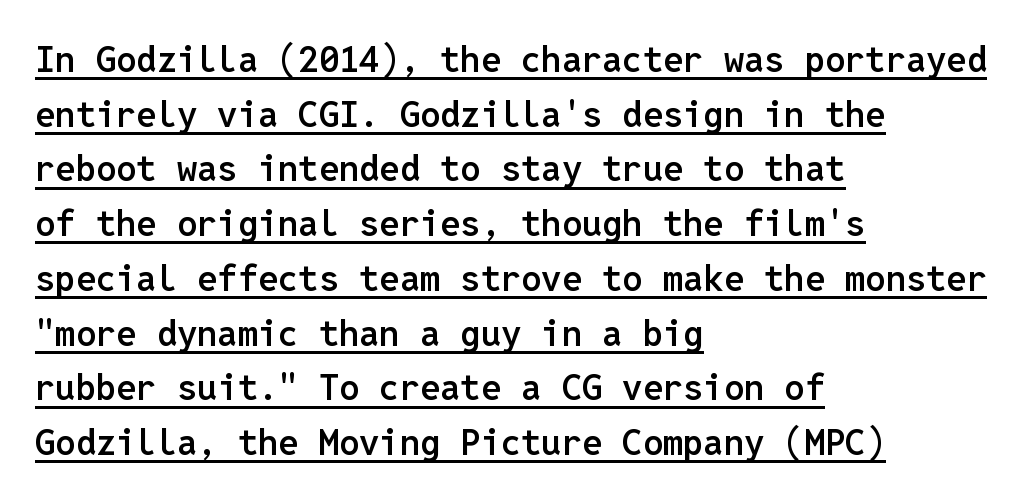
Reading down the block, your eye returns to a fixed left position each line. Ascenders rise straight up at ninety degrees. Rows of type keep a routine distance in the vertical direction. The face used here is a semibold: visibly heavier than regular, lighter than bold. These lines are rendered in a fixed-pitch font. The words here are underlined.
